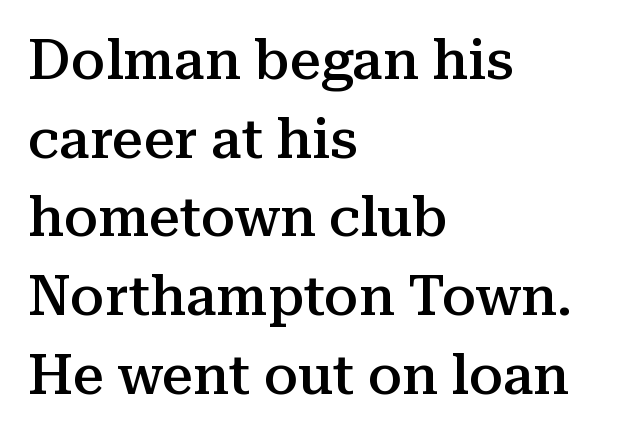
{"serif": "yes", "italic": "no", "bold": "semi", "weight": "semibold", "width": "normal", "stroke_contrast": "medium", "x_height": "medium", "monospaced": "no", "underline": "no", "align": "left", "line_spacing": "normal", "line_spacing_ratio": 1.43, "letter_spacing": "normal", "letter_spacing_em": 0.0, "glyph_px": 55}
